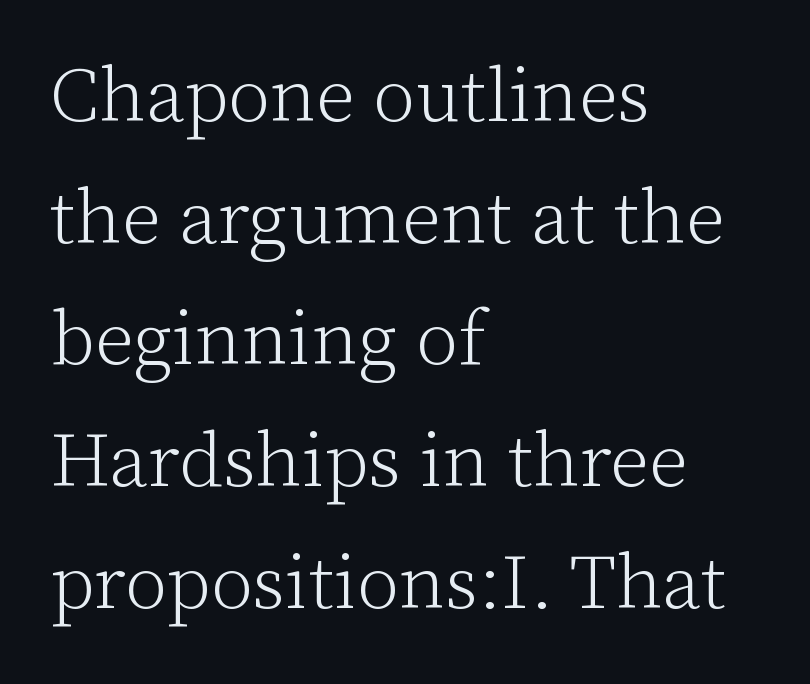
{"serif": "yes", "italic": "no", "bold": "no", "weight": "light", "width": "normal", "stroke_contrast": "low", "x_height": "medium", "monospaced": "no", "underline": "no", "align": "left", "line_spacing": "normal", "line_spacing_ratio": 1.58, "letter_spacing": "normal", "letter_spacing_em": 0.0, "glyph_px": 77}
